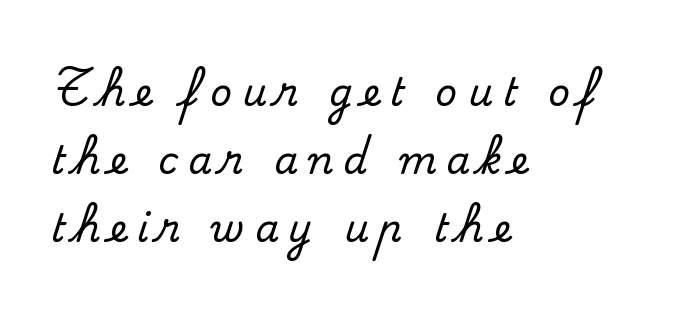
Q: Is the text italic (slanted)? A: Yes.
Q: Is the text underlined? A: No.
Q: How is the paragraph aligned? A: Left-aligned.
Q: Is the spacing between letters normal or unusually wide? A: Unusually wide.
Q: Width (condensed, normal, or wide)? A: Normal.
Q: Stroke contrast? A: Medium.
Q: x-height? A: Small.
Q: Monospaced? A: No.
